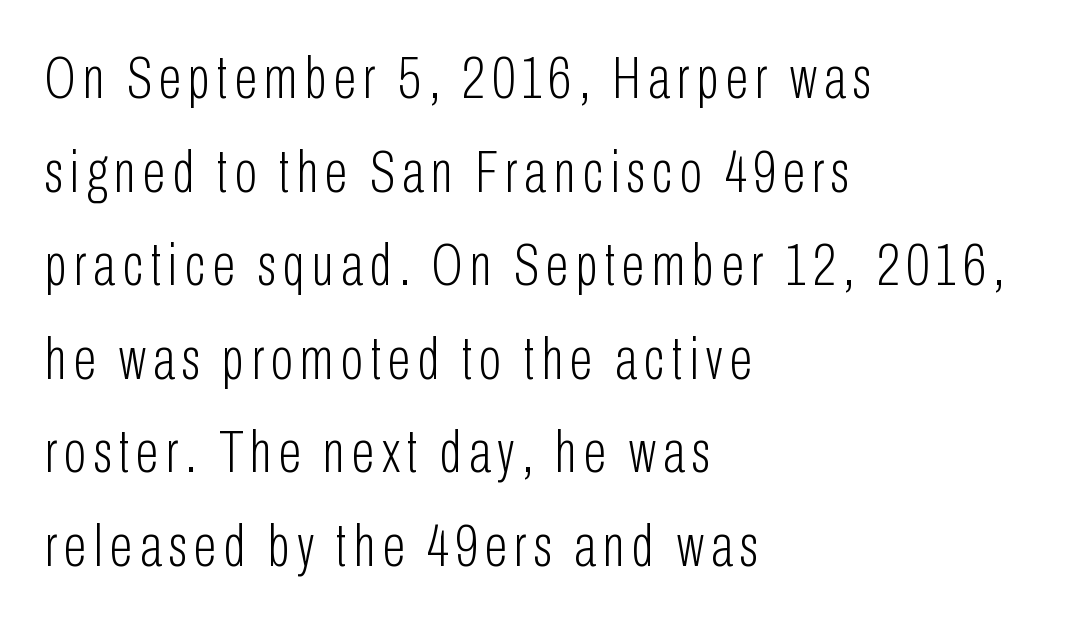
{"serif": "no", "italic": "no", "bold": "no", "weight": "light", "width": "condensed", "stroke_contrast": "low", "x_height": "medium", "monospaced": "no", "underline": "no", "align": "left", "line_spacing": "normal", "line_spacing_ratio": 1.56, "glyph_px": 60}
